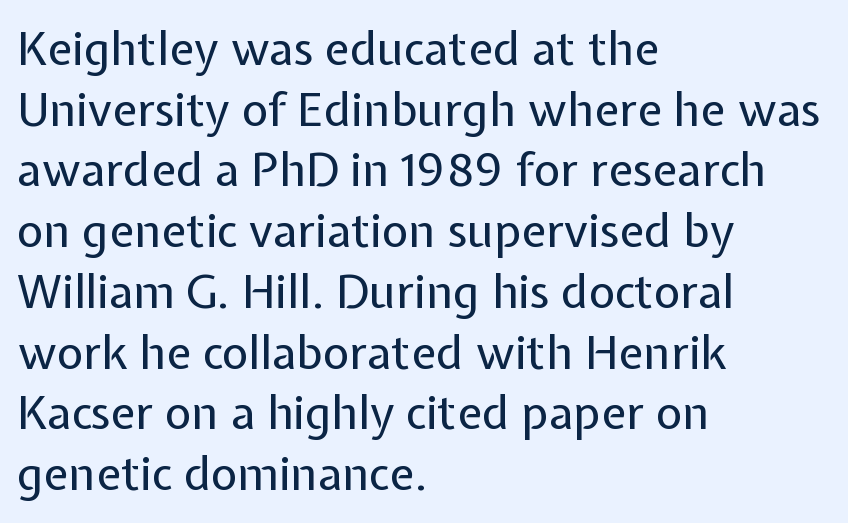
The image shows 46 px regular-weight sans-serif type, upright; set left-aligned, normal line spacing (1.32x), normal letter spacing, not underlined; low stroke contrast and a medium x-height.
